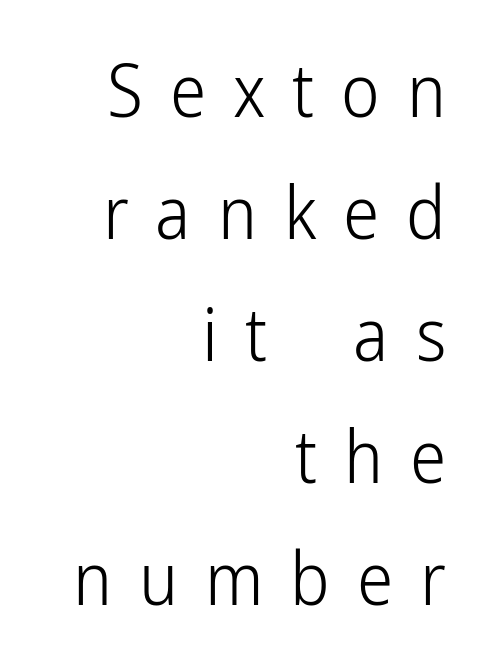
{"serif": "no", "italic": "no", "bold": "no", "weight": "light", "width": "condensed", "stroke_contrast": "low", "x_height": "medium", "monospaced": "no", "underline": "no", "align": "right", "line_spacing": "normal", "line_spacing_ratio": 1.67, "letter_spacing": "wide", "letter_spacing_em": 0.37, "glyph_px": 73}
